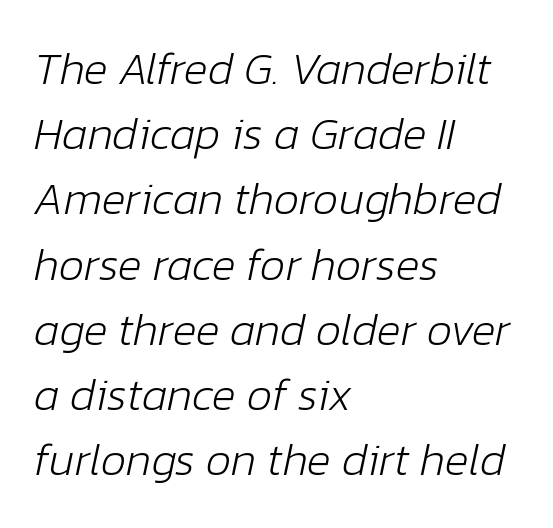
Q: Is the text bold? A: No.
Q: Is the text italic (slanted)? A: Yes, it leans right by about 12 degrees.
Q: Is the text underlined? A: No.
Q: How is the paragraph aligned? A: Left-aligned.
Q: Is the spacing between letters normal or unusually wide? A: Normal.
Q: Is the spacing between lines tight, normal or loose? A: Normal.
Q: Width (condensed, normal, or wide)? A: Normal.
Q: Stroke contrast? A: Low.
Q: x-height? A: Medium.
Q: Monospaced? A: No.
